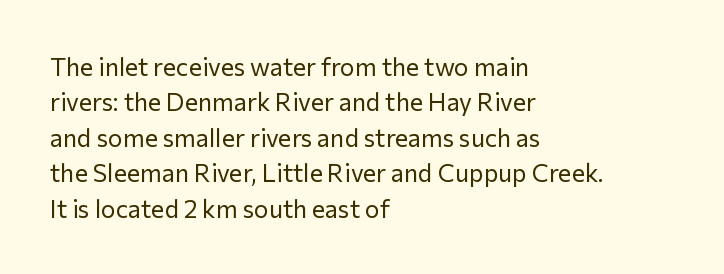
The image shows 25 px text type, upright; set left-aligned, normal line spacing (1.42x), normal letter spacing, not underlined.
